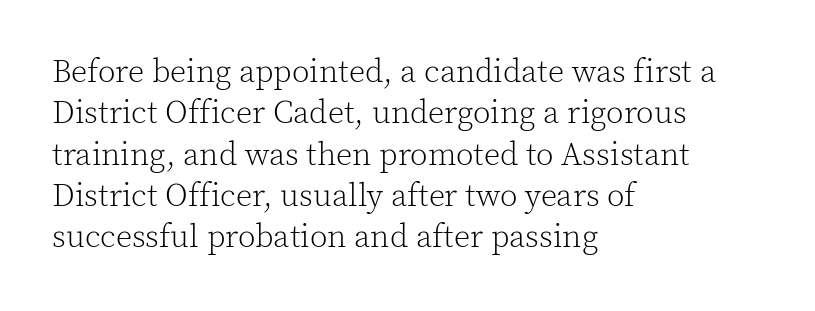
Q: Is the text bold? A: No.
Q: Is the text italic (slanted)? A: No, it is upright.
Q: Is the typeface a serif or a sans-serif typeface? A: Serif.
Q: Is the text underlined? A: No.
Q: How is the paragraph aligned? A: Left-aligned.
Q: Is the spacing between letters normal or unusually wide? A: Normal.
Q: Is the spacing between lines tight, normal or loose? A: Normal.
Q: Width (condensed, normal, or wide)? A: Normal.
Q: x-height? A: Medium.
Q: Monospaced? A: No.
